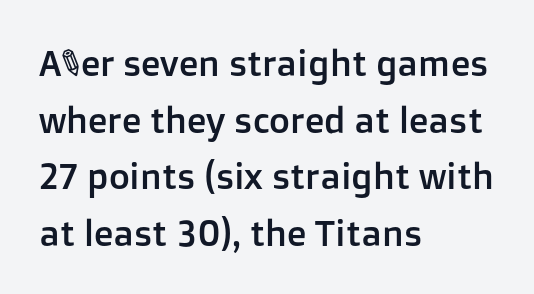
{"serif": "no", "italic": "no", "width": "normal", "stroke_contrast": "low", "x_height": "medium", "monospaced": "no", "underline": "no", "align": "left", "line_spacing": "normal", "line_spacing_ratio": 1.57, "letter_spacing": "normal", "letter_spacing_em": 0.0, "glyph_px": 36}
